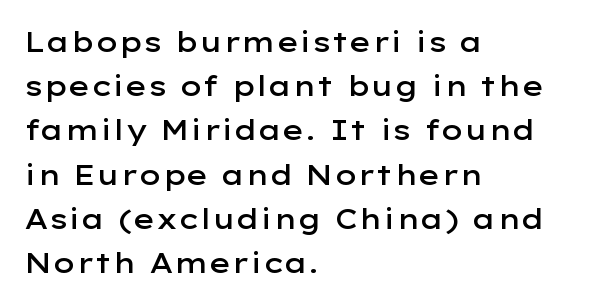
Reading down the block, your eye returns to a fixed left position each line. You can tell it's not italic because the verticals are truly vertical. Standard letterfit; no display-style spreading of the glyphs. Heft: intermediate — a semibold.
